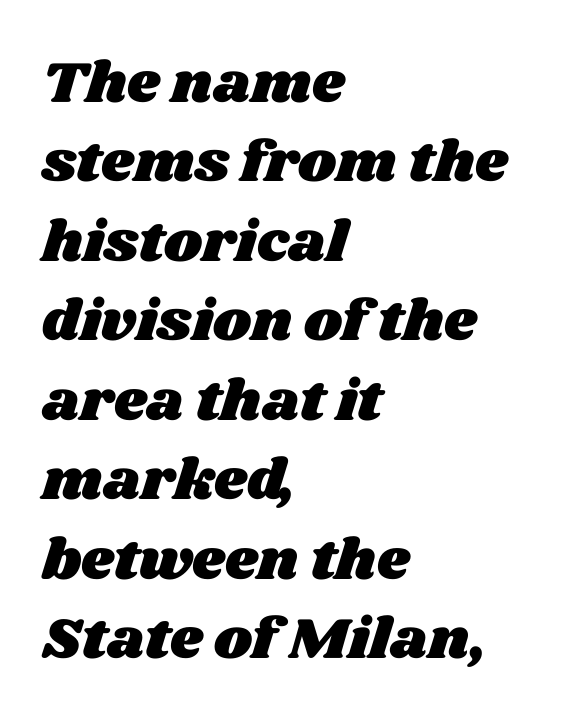
Q: Is the text underlined? A: No.
Q: How is the paragraph aligned? A: Left-aligned.
Q: Is the spacing between letters normal or unusually wide? A: Normal.
Q: Is the spacing between lines tight, normal or loose? A: Normal.
Q: Width (condensed, normal, or wide)? A: Wide.
Q: Stroke contrast? A: Medium.
Q: x-height? A: Large.
Q: Monospaced? A: No.
